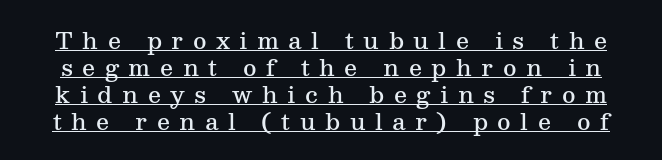
{"italic": "no", "bold": "semi", "underline": "yes", "line_spacing_ratio": 1.17, "letter_spacing": "wide", "letter_spacing_em": 0.41, "glyph_px": 23}
